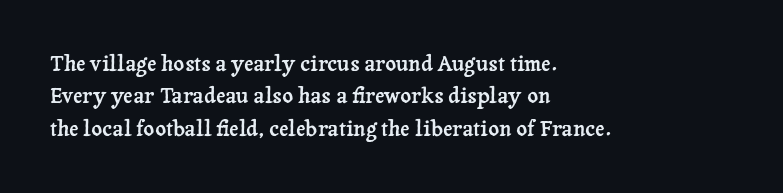
Glyph-to-glyph distance matches everyday printed text. Upright lettering throughout. Notice how descenders clear the ascenders below comfortably — that's standard leading. The strip under each line holds only bare page. Layout note: lines flush left.
